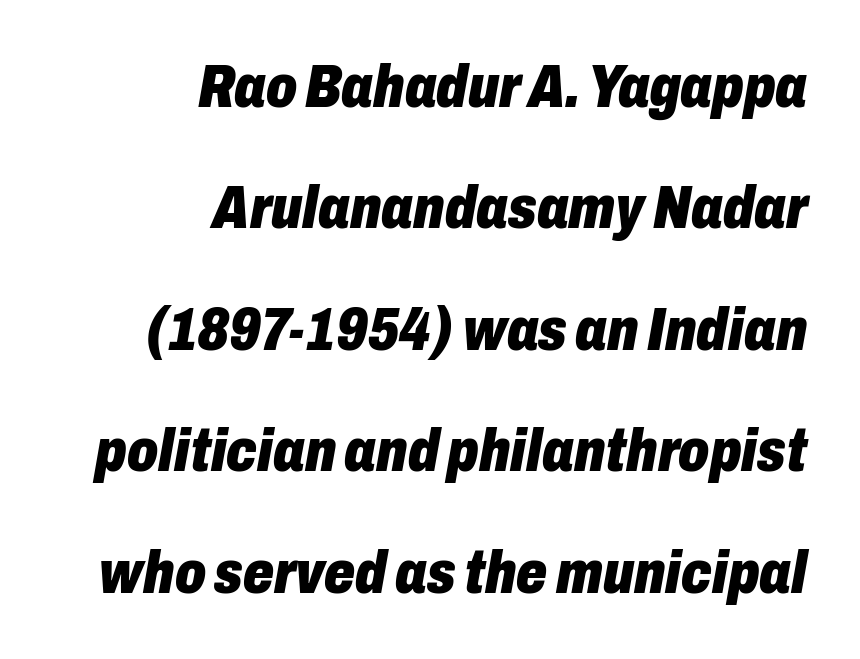
These lines stand farther apart than default settings would place them. These lines keep a tight, regular rhythm from letter to letter. The face used here is proportionally spaced, like ordinary book or web type. Which margin do the lines hug? The right one — the left edge is uneven.
